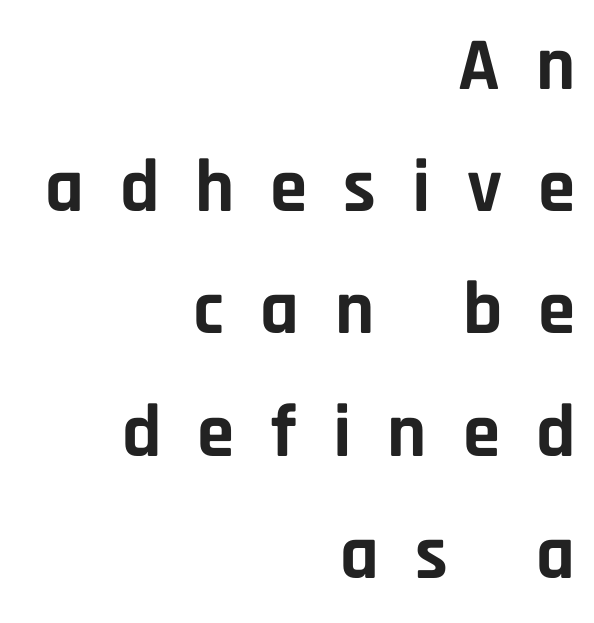
Q: Is the text bold? A: Yes.
Q: Is the text italic (slanted)? A: No, it is upright.
Q: Is the typeface a serif or a sans-serif typeface? A: Sans-serif.
Q: Is the text underlined? A: No.
Q: How is the paragraph aligned? A: Right-aligned.
Q: Is the spacing between letters normal or unusually wide? A: Unusually wide.
Q: Is the spacing between lines tight, normal or loose? A: Normal.
Q: Width (condensed, normal, or wide)? A: Normal.
Q: Stroke contrast? A: Low.
Q: x-height? A: Large.
Q: Monospaced? A: No.
